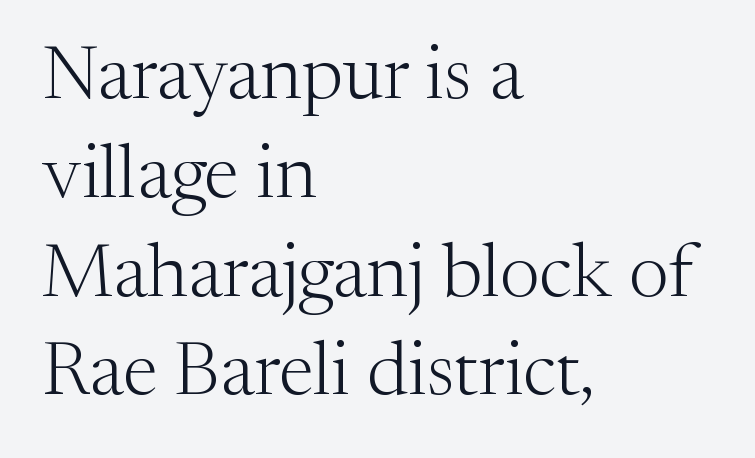
How would I describe the line gaps? Plain and ordinary. The strokes are not fattened; the text isn't bold. The horizontal fit of the characters is conventional and even. Yep, those are serifs on the letters. Note the varied advance widths — an 'i' is clearly narrower than an 'm'.
